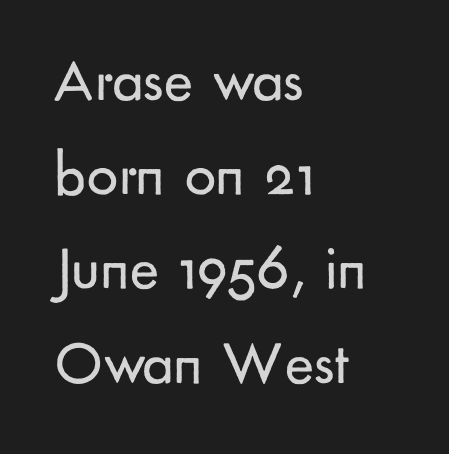
Q: Is the text bold? A: No.
Q: Is the text italic (slanted)? A: No, it is upright.
Q: Is the typeface a serif or a sans-serif typeface? A: Sans-serif.
Q: Is the text underlined? A: No.
Q: How is the paragraph aligned? A: Left-aligned.
Q: Is the spacing between letters normal or unusually wide? A: Normal.
Q: Is the spacing between lines tight, normal or loose? A: Normal.
Q: Width (condensed, normal, or wide)? A: Normal.
Q: Stroke contrast? A: Low.
Q: x-height? A: Small.
Q: Monospaced? A: No.
